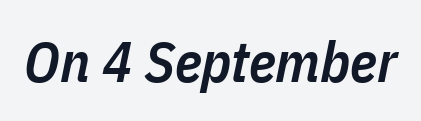
{"italic": "yes", "lean": "right", "slant_degrees": 11, "bold": "semi", "weight": "semibold", "width": "condensed", "stroke_contrast": "low", "x_height": "medium", "monospaced": "no", "underline": "no", "letter_spacing": "normal", "letter_spacing_em": 0.0, "glyph_px": 57}
